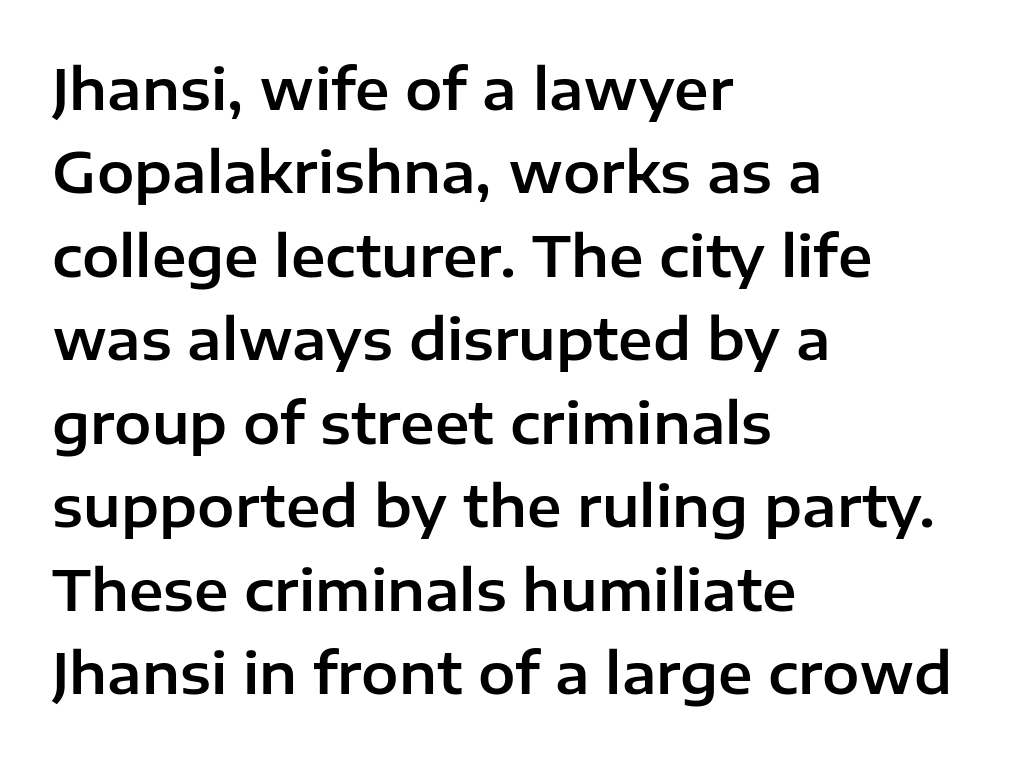
The image shows 56 px sans-serif type, upright; set left-aligned, normal line spacing (1.49x), normal letter spacing, not underlined; low stroke contrast and a medium x-height.
